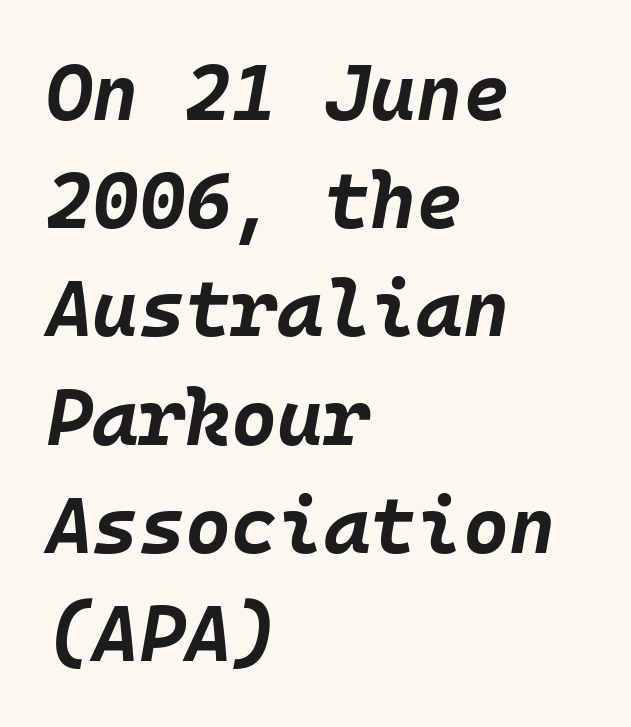
The image shows 79 px bold type, italic (leaning right), monospaced; set left-aligned, normal line spacing (1.37x), normal letter spacing, not underlined; low stroke contrast and a large x-height.
